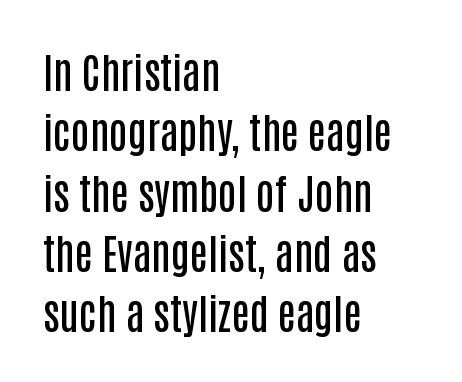
Note the varied advance widths — an 'i' is clearly narrower than an 'm'. The baseline area is clear. The paragraph shown leans on its left margin. Quick note: not italic, upright.
